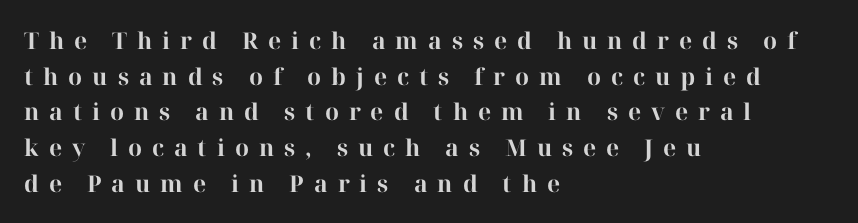
{"italic": "no", "bold": "yes", "underline": "no", "align": "left", "line_spacing": "normal", "line_spacing_ratio": 1.55, "letter_spacing": "wide", "letter_spacing_em": 0.43, "glyph_px": 23}
